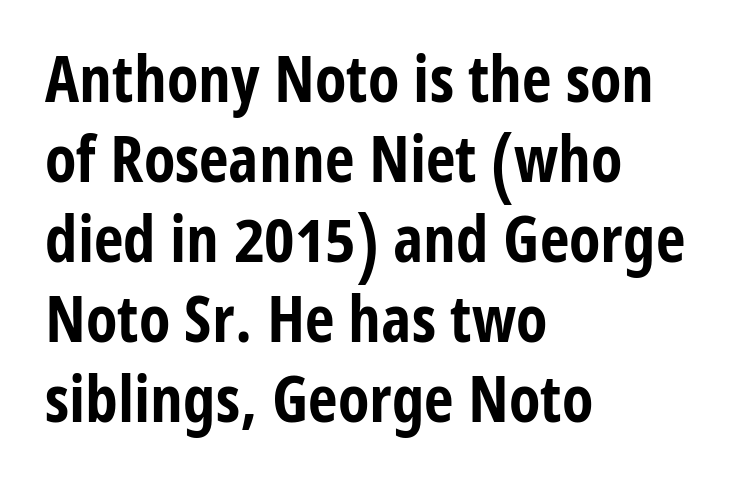
The image shows 65 px bold, condensed sans-serif type, upright; set left-aligned, line spacing 1.23x, normal letter spacing, not underlined; low stroke contrast and a medium x-height.
